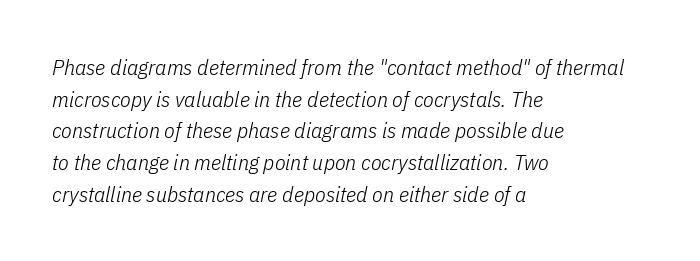
The passage shown is not bold in any degree. Notice how the passage keeps a crisp vertical edge on the left only. The leading is moderate, giving the passage an even texture. The strip under each line holds only bare page.
